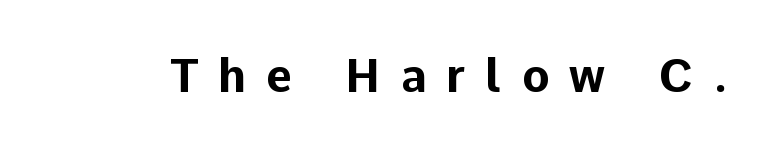
Q: Is the text bold? A: Yes.
Q: Is the text italic (slanted)? A: No, it is upright.
Q: Is the typeface a serif or a sans-serif typeface? A: Sans-serif.
Q: Is the text underlined? A: No.
Q: Is the spacing between letters normal or unusually wide? A: Unusually wide.
Q: Width (condensed, normal, or wide)? A: Normal.
Q: Stroke contrast? A: Low.
Q: x-height? A: Medium.
Q: Monospaced? A: No.
